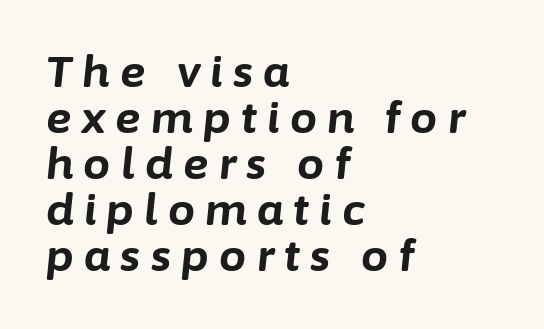
Q: Is the text bold? A: Yes.
Q: Is the text italic (slanted)? A: Yes, it leans right by about 6 degrees.
Q: Is the text underlined? A: No.
Q: How is the paragraph aligned? A: Left-aligned.
Q: Is the spacing between letters normal or unusually wide? A: Unusually wide.
Q: Is the spacing between lines tight, normal or loose? A: Tight.
Q: Width (condensed, normal, or wide)? A: Normal.
Q: Stroke contrast? A: Low.
Q: x-height? A: Medium.
Q: Monospaced? A: No.
